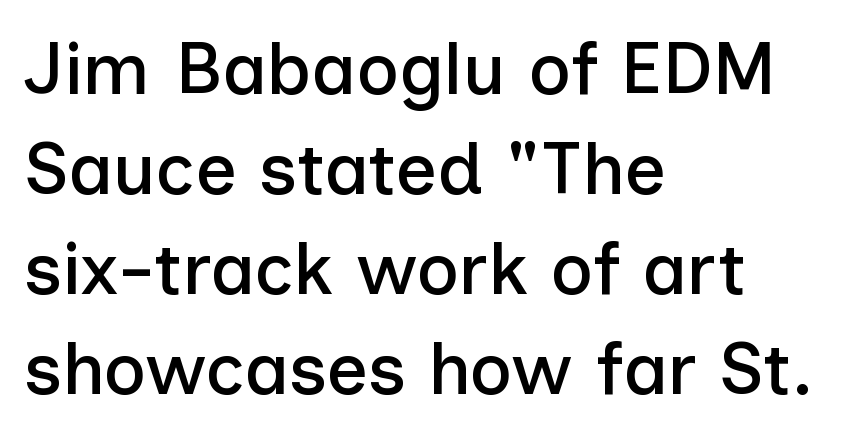
Reading down the block, your eye returns to a fixed left position each line. Is the letter spacing exaggerated? No — it looks like the ordinary default. Do the characters align in a grid? No, the font is proportional. The lettering holds an erect, upright posture throughout. Type style note: lacks serifs. Nobody drew a line under any word here.
